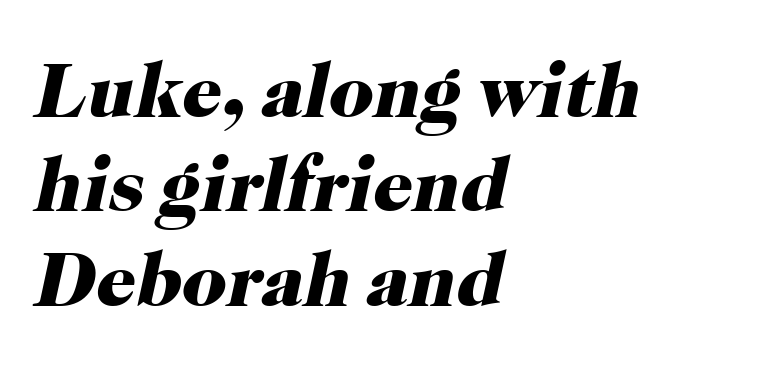
Descenders hang freely into open space. These lines are set flush left with a ragged right edge. Looks like regular typesetting: each glyph gets only the width it needs. I'd describe the lettering as bold — thick and assertive. The whole block is typeset with a tilt.
